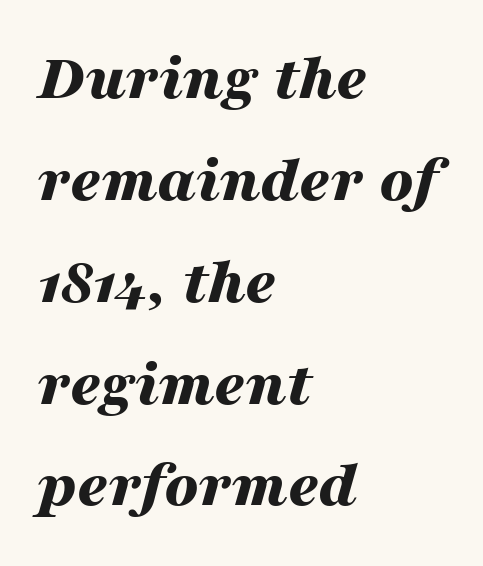
The image shows 67 px bold, wide type, italic (leaning right); set left-aligned, normal line spacing (1.52x), normal letter spacing, not underlined; medium stroke contrast and a medium x-height.
